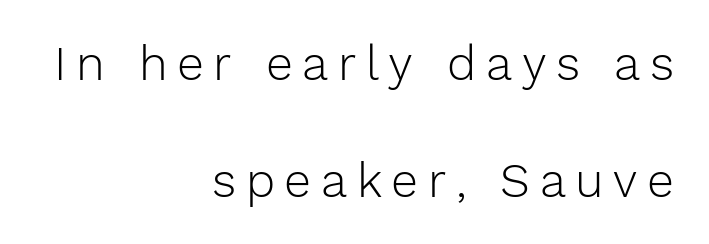
{"serif": "no", "italic": "no", "bold": "no", "weight": "light", "width": "normal", "stroke_contrast": "low", "x_height": "medium", "monospaced": "no", "underline": "no", "align": "right", "line_spacing": "loose", "line_spacing_ratio": 2.43, "letter_spacing": "wide", "letter_spacing_em": 0.2, "glyph_px": 48}
